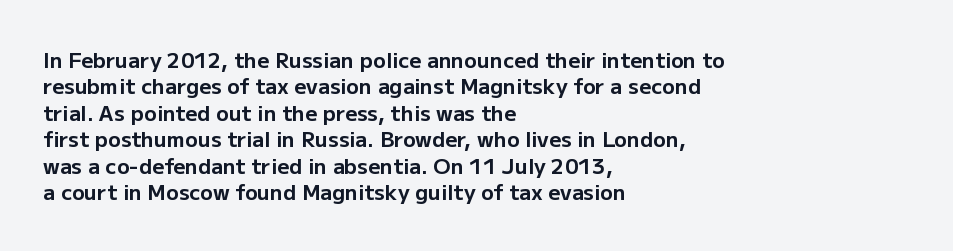
{"italic": "no", "bold": "yes", "underline": "no", "align": "left", "line_spacing": "normal", "line_spacing_ratio": 1.26, "letter_spacing": "normal", "letter_spacing_em": 0.0, "glyph_px": 21}
